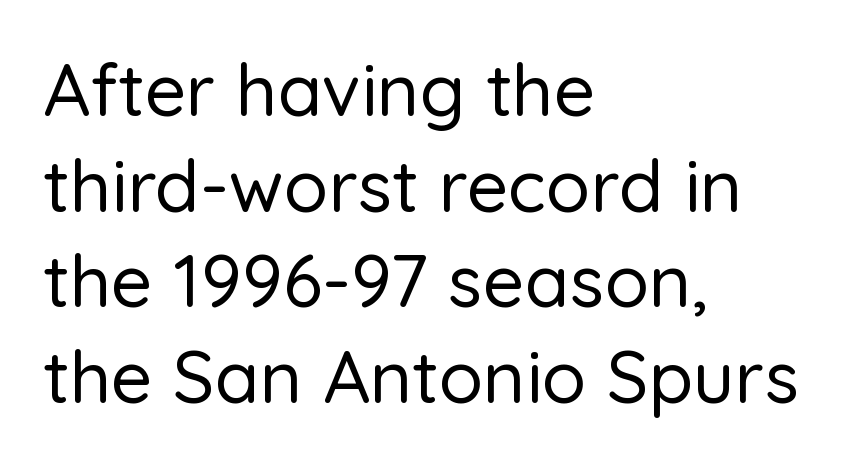
{"serif": "no", "italic": "no", "width": "normal", "stroke_contrast": "low", "x_height": "medium", "monospaced": "no", "underline": "no", "align": "left", "line_spacing": "normal", "line_spacing_ratio": 1.31, "letter_spacing": "normal", "letter_spacing_em": 0.0, "glyph_px": 73}
